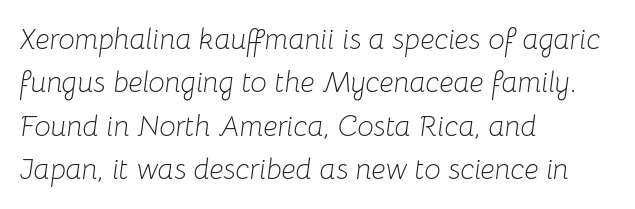
The image shows 29 px light type, italic (leaning right); set left-aligned, normal line spacing (1.5x), normal letter spacing, not underlined; low stroke contrast and a medium x-height.
